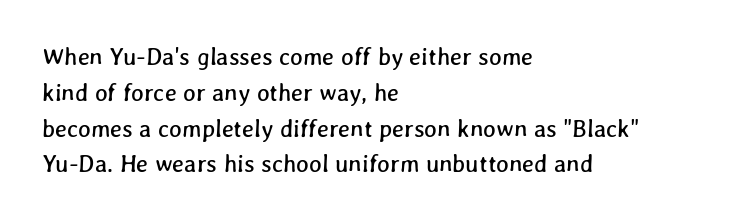
{"underline": "no", "align": "left", "line_spacing": "normal", "line_spacing_ratio": 1.49, "letter_spacing": "normal", "letter_spacing_em": 0.0, "glyph_px": 24}
